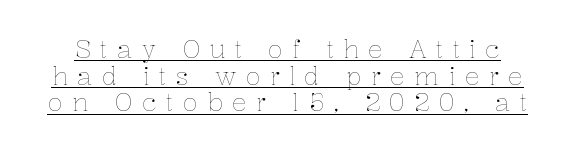
{"italic": "no", "bold": "no", "underline": "yes", "line_spacing": "tight", "line_spacing_ratio": 1.07, "letter_spacing": "wide", "letter_spacing_em": 0.37, "glyph_px": 25}
